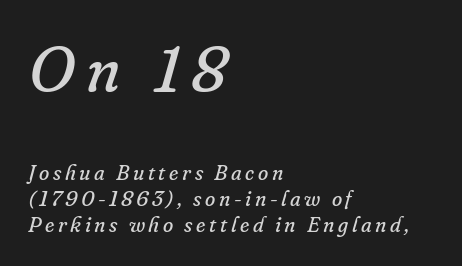
Q: Is the text bold? A: No.
Q: Is the text italic (slanted)? A: Yes, it leans right by about 16 degrees.
Q: Is the typeface a serif or a sans-serif typeface? A: Serif.
Q: Is the text underlined? A: No.
Q: How is the paragraph aligned? A: Left-aligned.
Q: Which block of text is set in a larger size, the first (top) or the second (bottom)? A: The first (top) one.
Q: Width (condensed, normal, or wide)? A: Normal.
Q: Stroke contrast? A: Low.
Q: x-height? A: Small.
Q: Monospaced? A: No.
